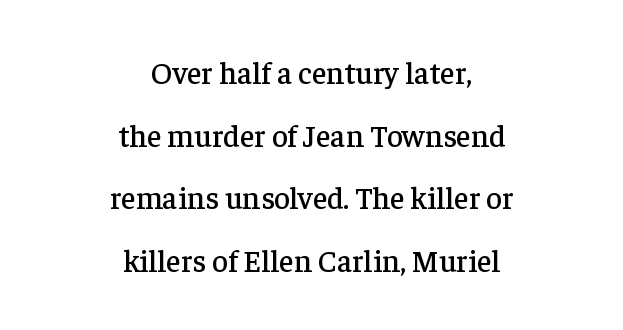
{"serif": "yes", "italic": "no", "width": "normal", "stroke_contrast": "low", "x_height": "medium", "monospaced": "no", "underline": "no", "align": "center", "line_spacing": "loose", "line_spacing_ratio": 2.02, "letter_spacing": "normal", "letter_spacing_em": 0.0, "glyph_px": 31}
